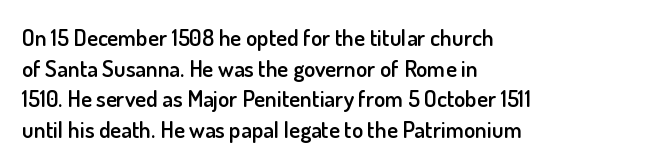
Q: Is the text bold? A: Semi-bold.
Q: Is the text italic (slanted)? A: No, it is upright.
Q: Is the text underlined? A: No.
Q: How is the paragraph aligned? A: Left-aligned.
Q: Is the spacing between letters normal or unusually wide? A: Normal.
Q: Is the spacing between lines tight, normal or loose? A: Normal.
